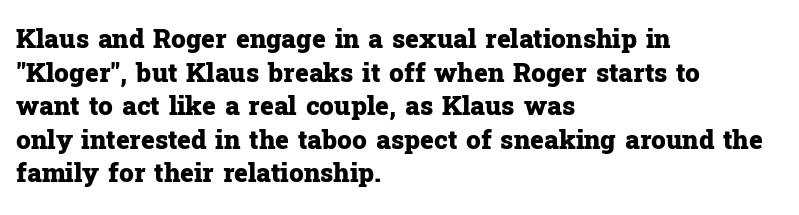
Q: Is the text bold? A: Yes.
Q: Is the text italic (slanted)? A: No, it is upright.
Q: Is the text underlined? A: No.
Q: How is the paragraph aligned? A: Left-aligned.
Q: Is the spacing between letters normal or unusually wide? A: Normal.
Q: Is the spacing between lines tight, normal or loose? A: Normal.
